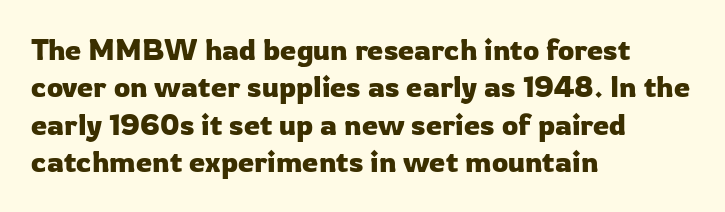
{"serif": "no", "italic": "no", "width": "normal", "stroke_contrast": "low", "x_height": "medium", "monospaced": "no", "underline": "no", "align": "left", "line_spacing": "normal", "line_spacing_ratio": 1.29, "letter_spacing": "normal", "letter_spacing_em": 0.0, "glyph_px": 29}
